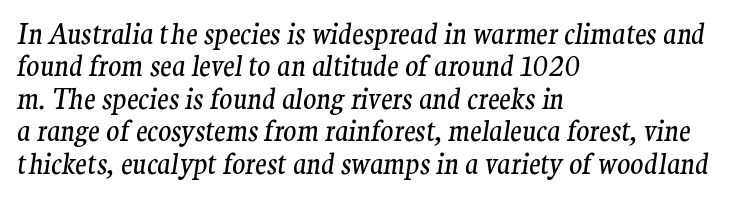
{"italic": "yes", "lean": "right", "slant_degrees": 9, "bold": "no", "underline": "no", "align": "left", "line_spacing_ratio": 1.2, "letter_spacing": "normal", "letter_spacing_em": 0.0, "glyph_px": 27}
